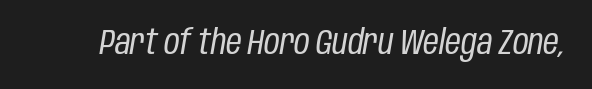
{"italic": "yes", "lean": "right", "slant_degrees": 10, "bold": "no", "weight": "regular", "width": "condensed", "stroke_contrast": "low", "x_height": "large", "monospaced": "no", "underline": "no", "letter_spacing": "normal", "letter_spacing_em": 0.0, "glyph_px": 34}
